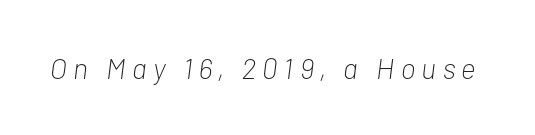
{"italic": "yes", "lean": "right", "slant_degrees": 7, "bold": "no", "weight": "light", "width": "condensed", "stroke_contrast": "low", "x_height": "medium", "monospaced": "no", "underline": "no", "letter_spacing": "wide", "letter_spacing_em": 0.22, "glyph_px": 29}
